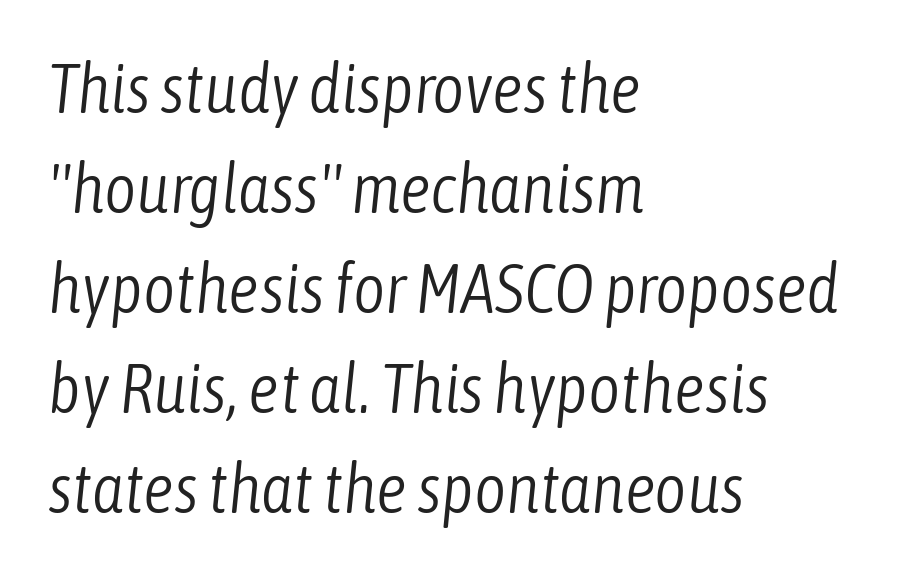
{"italic": "yes", "lean": "right", "slant_degrees": 6, "bold": "no", "weight": "light", "width": "condensed", "stroke_contrast": "low", "x_height": "medium", "monospaced": "no", "underline": "no", "align": "left", "line_spacing": "normal", "line_spacing_ratio": 1.45, "letter_spacing": "normal", "letter_spacing_em": 0.0, "glyph_px": 69}
